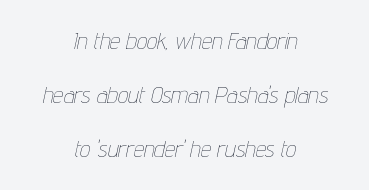
Typeset on center — no edge is straight. The strokes are not fattened; the text isn't bold. The string is rendered with underlining switched off. Slanted lettering throughout.
